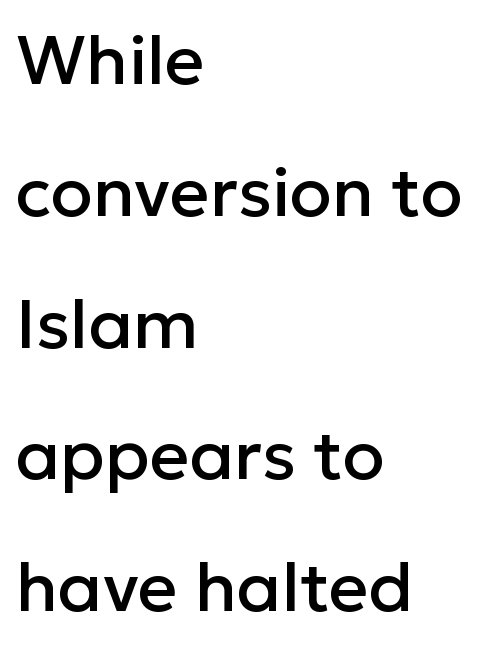
The image shows 69 px sans-serif type, upright; set left-aligned, loose line spacing (1.91x), normal letter spacing, not underlined; low stroke contrast and a medium x-height.
